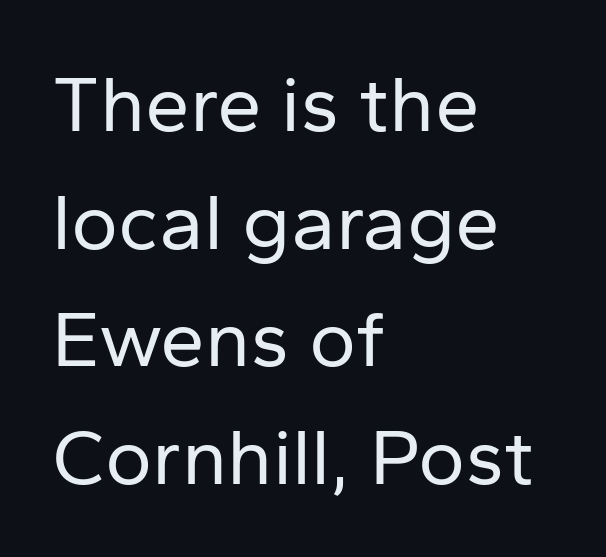
The image shows 80 px regular-weight sans-serif type, upright; set left-aligned, normal line spacing (1.47x), normal letter spacing, not underlined; low stroke contrast and a medium x-height.
